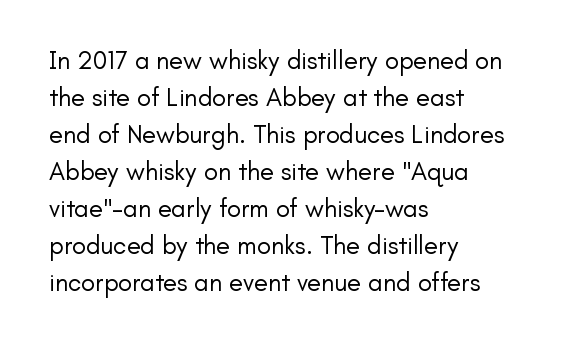
Q: Is the text bold? A: No.
Q: Is the text italic (slanted)? A: No, it is upright.
Q: Is the text underlined? A: No.
Q: How is the paragraph aligned? A: Left-aligned.
Q: Is the spacing between letters normal or unusually wide? A: Normal.
Q: Is the spacing between lines tight, normal or loose? A: Normal.
